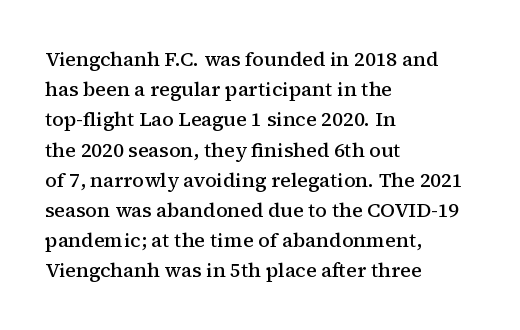
The image shows 20 px text type, upright; set left-aligned, normal line spacing (1.51x), normal letter spacing, not underlined.
